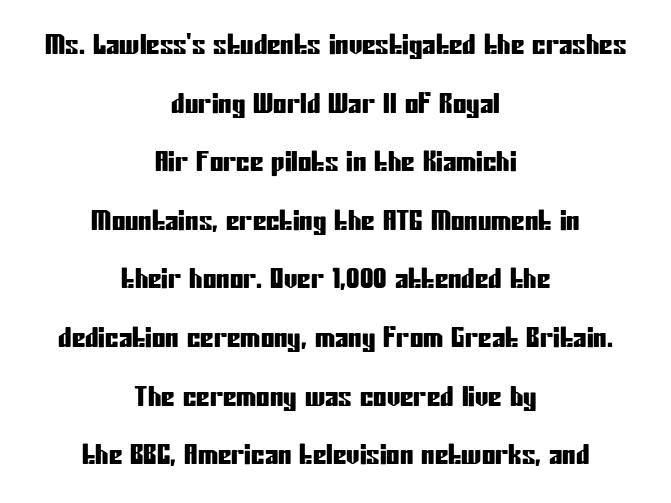
Q: Is the text italic (slanted)? A: No, it is upright.
Q: Is the text underlined? A: No.
Q: How is the paragraph aligned? A: Centered.
Q: Is the spacing between letters normal or unusually wide? A: Normal.
Q: Is the spacing between lines tight, normal or loose? A: Loose.
